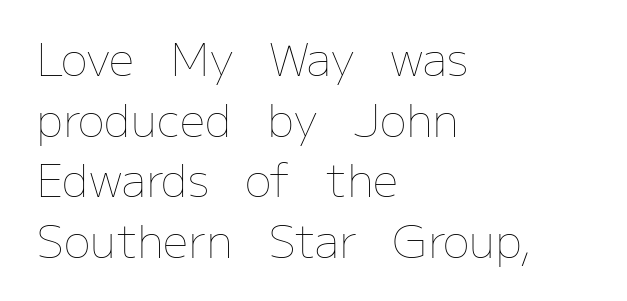
Q: Is the text bold? A: No.
Q: Is the text italic (slanted)? A: No, it is upright.
Q: Is the text underlined? A: No.
Q: How is the paragraph aligned? A: Left-aligned.
Q: Is the spacing between letters normal or unusually wide? A: Normal.
Q: Is the spacing between lines tight, normal or loose? A: Normal.
Q: Width (condensed, normal, or wide)? A: Normal.
Q: Stroke contrast? A: Low.
Q: x-height? A: Medium.
Q: Monospaced? A: No.
